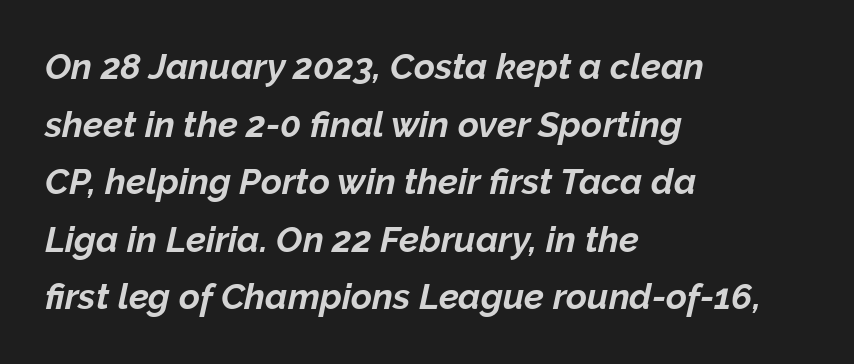
{"italic": "yes", "lean": "right", "slant_degrees": 12, "bold": "yes", "weight": "bold", "width": "normal", "stroke_contrast": "low", "x_height": "medium", "monospaced": "no", "underline": "no", "align": "left", "line_spacing": "normal", "line_spacing_ratio": 1.6, "letter_spacing": "normal", "letter_spacing_em": 0.0, "glyph_px": 36}
